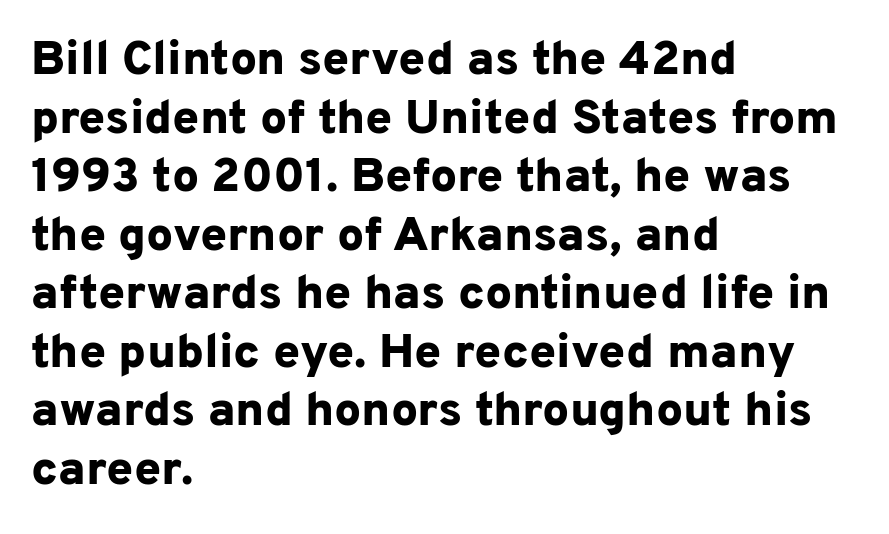
{"serif": "no", "italic": "no", "bold": "yes", "weight": "bold", "width": "normal", "stroke_contrast": "low", "x_height": "medium", "monospaced": "no", "underline": "no", "align": "left", "line_spacing_ratio": 1.22, "letter_spacing": "normal", "letter_spacing_em": 0.0, "glyph_px": 48}
